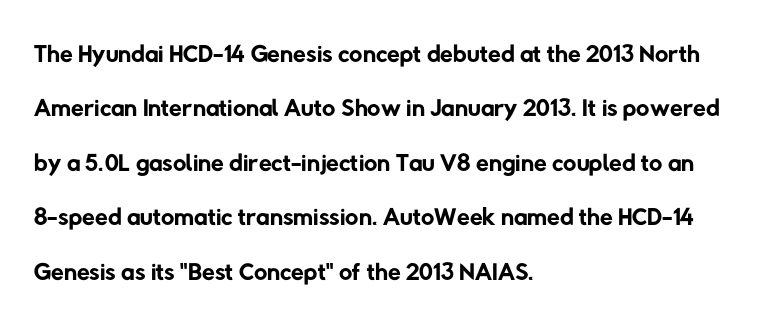
{"serif": "no", "bold": "no", "weight": "regular", "width": "normal", "stroke_contrast": "low", "x_height": "medium", "monospaced": "no", "underline": "no", "align": "left", "line_spacing": "normal", "line_spacing_ratio": 1.47, "letter_spacing": "normal", "letter_spacing_em": 0.0, "glyph_px": 37}
